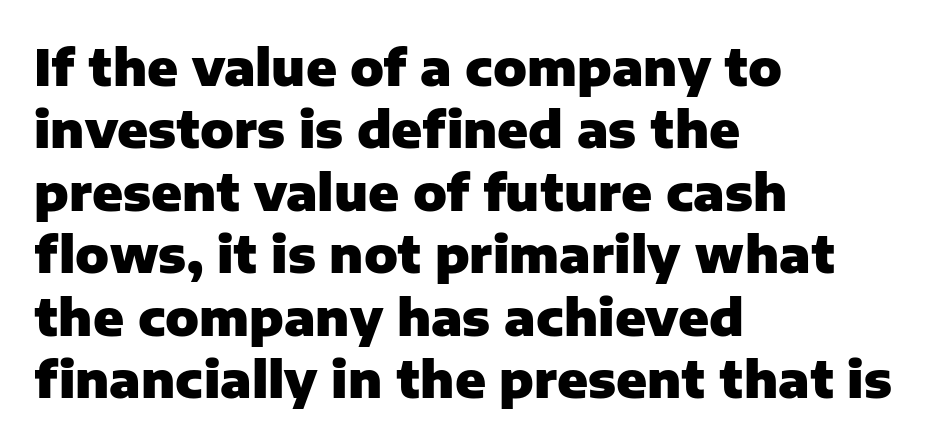
The image shows 50 px heavy sans-serif type, upright; set left-aligned, normal line spacing (1.25x), normal letter spacing, not underlined; low stroke contrast and a medium x-height.
